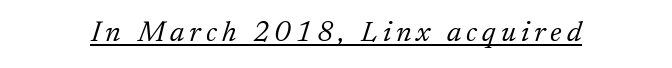
A baseline rule has been typeset under these characters. Notice how the stems are inclined rather than vertical — that's the hallmark of italics. The passage shown is typeset with a serif family. Stems here are at most as thick as an everyday book face.
